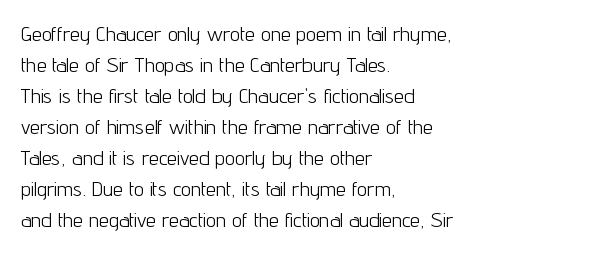
The face looks like a standard text weight, possibly lighter. The type is set solid horizontally, with unmodified tracking. The lettering stays uniformly vertical, giving the passage a roman look. Leading: standard. Casual observation: everything's shoved over to the left.
